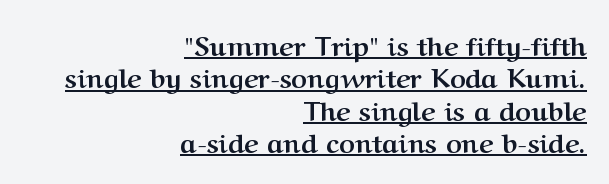
{"italic": "no", "bold": "yes", "underline": "yes", "align": "right", "line_spacing_ratio": 1.2, "letter_spacing": "normal", "letter_spacing_em": 0.0, "glyph_px": 27}
